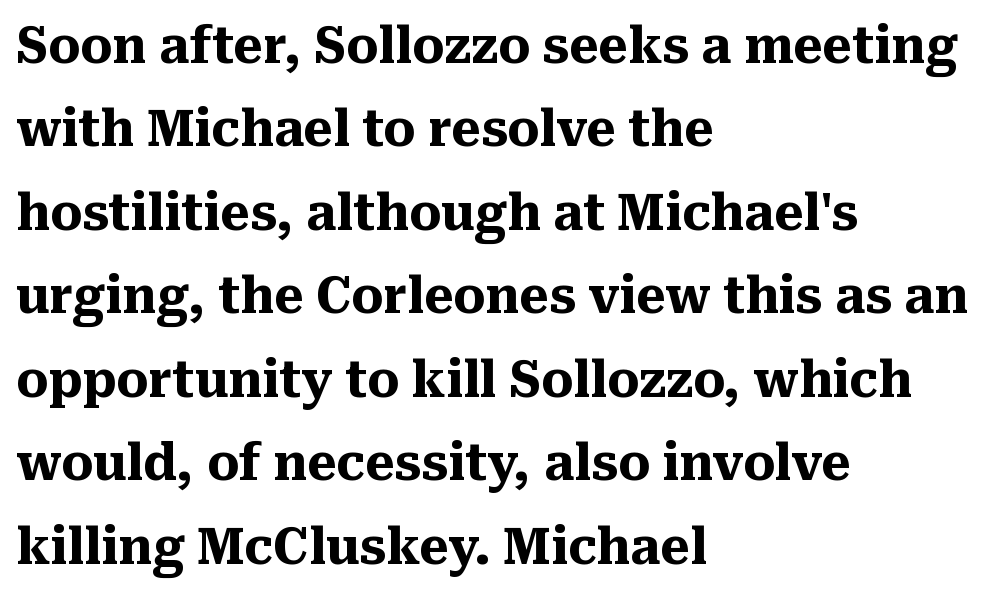
Q: Is the text bold? A: Yes.
Q: Is the text italic (slanted)? A: No, it is upright.
Q: Is the typeface a serif or a sans-serif typeface? A: Serif.
Q: Is the text underlined? A: No.
Q: How is the paragraph aligned? A: Left-aligned.
Q: Is the spacing between letters normal or unusually wide? A: Normal.
Q: Is the spacing between lines tight, normal or loose? A: Normal.
Q: Width (condensed, normal, or wide)? A: Normal.
Q: Stroke contrast? A: Medium.
Q: x-height? A: Medium.
Q: Monospaced? A: No.
